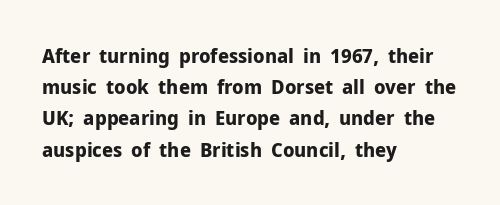
{"italic": "no", "bold": "yes", "underline": "no", "align": "left", "line_spacing": "normal", "line_spacing_ratio": 1.56, "letter_spacing": "normal", "letter_spacing_em": 0.0, "glyph_px": 20}
